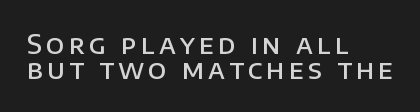
The image shows 26 px text type, upright; set left-aligned, tight line spacing (0.96x), not underlined.
